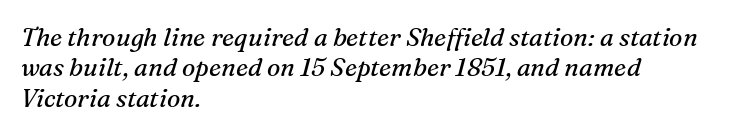
Decoration check: the copy has no underline. Weight: in the light-to-regular range. Does the lettering tilt? It does — this is italic. The typesetter chose a ragged-right arrangement here. Does extra space separate the letters? No, they use regular spacing.
